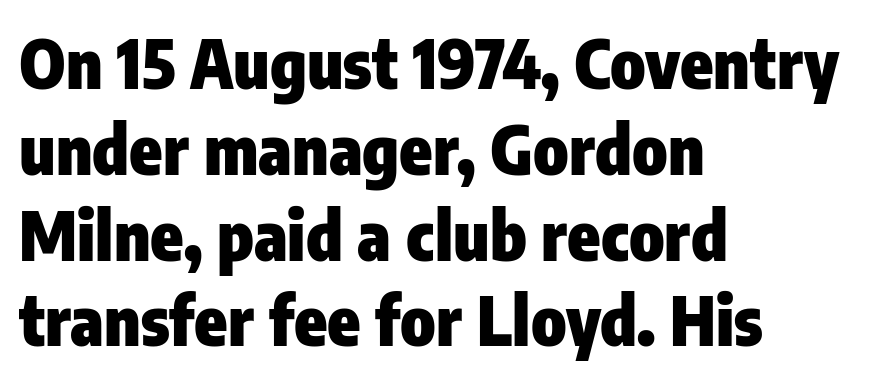
Q: Is the text bold? A: Yes.
Q: Is the text italic (slanted)? A: No, it is upright.
Q: Is the typeface a serif or a sans-serif typeface? A: Sans-serif.
Q: Is the text underlined? A: No.
Q: How is the paragraph aligned? A: Left-aligned.
Q: Is the spacing between letters normal or unusually wide? A: Normal.
Q: Is the spacing between lines tight, normal or loose? A: Normal.
Q: Width (condensed, normal, or wide)? A: Condensed.
Q: Stroke contrast? A: Low.
Q: x-height? A: Medium.
Q: Monospaced? A: No.
